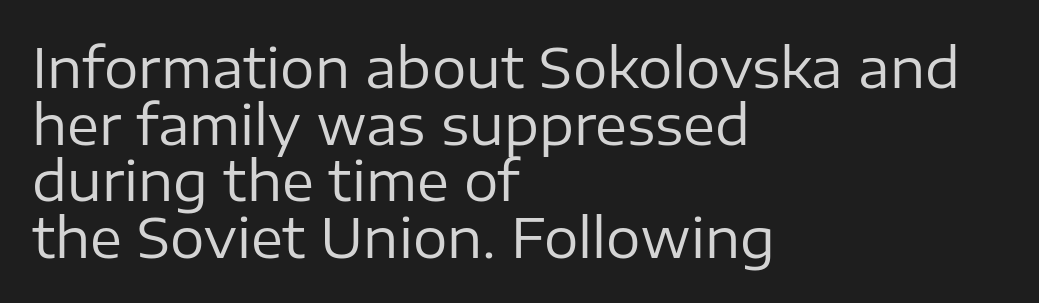
In terms of letterform style, serifs are entirely absent. The vertical gap from one line to the next is small. Spacing verdict: proportional, widths tailored to each character. Each row of text sits above clean, open space. A classic flush-left, rag-right setting is used for this passage.
